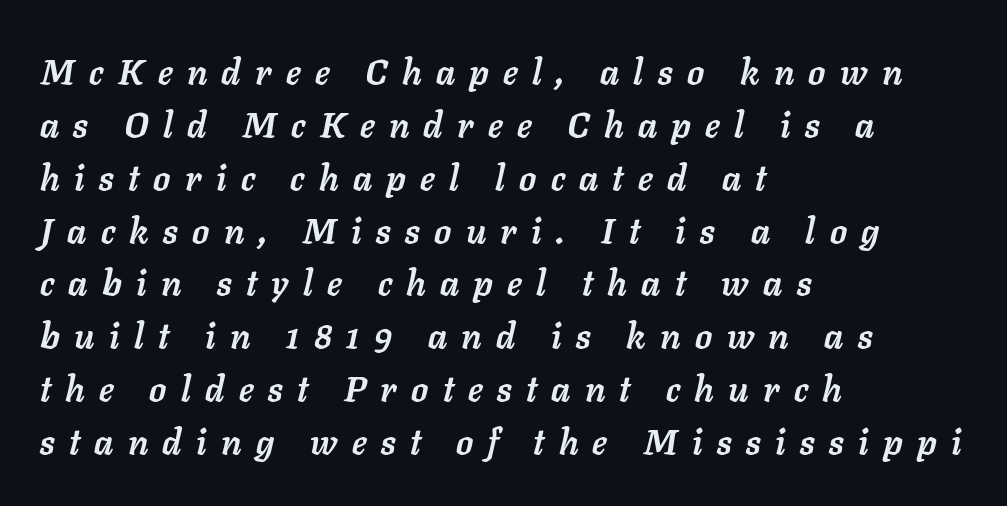
The image shows 35 px semibold type, italic (leaning right); set left-aligned, normal line spacing (1.51x), unusually wide letter spacing (+0.41 em), not underlined; low stroke contrast and a medium x-height.
